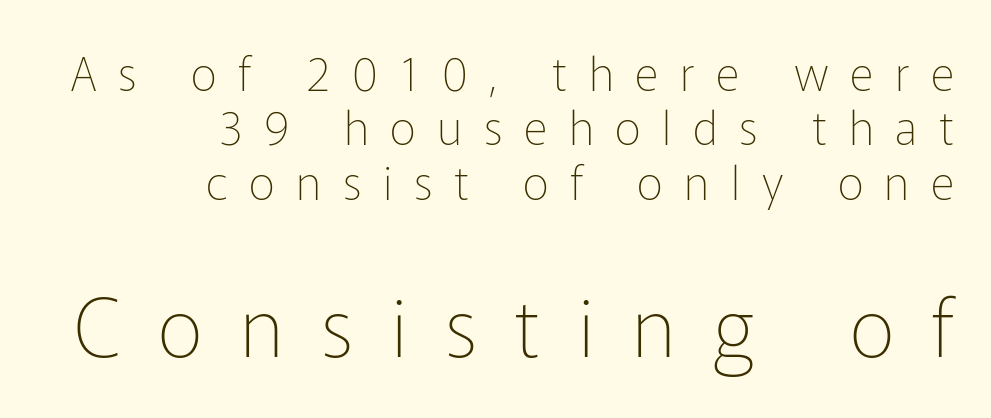
The image shows 80 px thin sans-serif type, upright; set right-aligned, line spacing 1.18x, unusually wide letter spacing (+0.47 em), not underlined; the second (bottom) block is 1.74x larger; low stroke contrast and a medium x-height.
